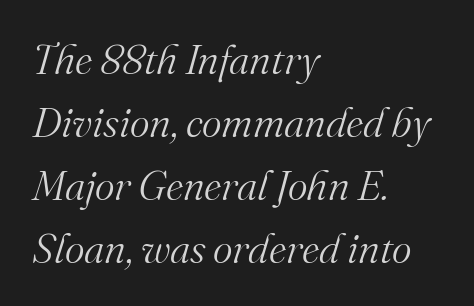
The image shows 42 px light serif type, italic (leaning right); set left-aligned, normal line spacing (1.5x), normal letter spacing, not underlined; medium stroke contrast and a small x-height.
